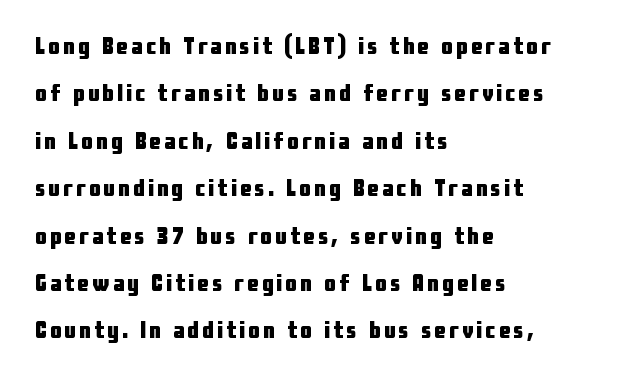
{"italic": "no", "bold": "yes", "underline": "no", "align": "left", "line_spacing": "loose", "line_spacing_ratio": 2.06, "glyph_px": 23}
